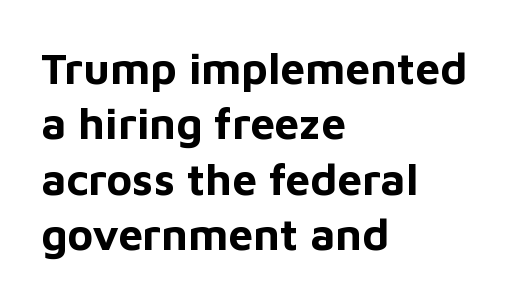
Q: Is the text bold? A: Yes.
Q: Is the text italic (slanted)? A: No, it is upright.
Q: Is the typeface a serif or a sans-serif typeface? A: Sans-serif.
Q: Is the text underlined? A: No.
Q: How is the paragraph aligned? A: Left-aligned.
Q: Is the spacing between letters normal or unusually wide? A: Normal.
Q: Is the spacing between lines tight, normal or loose? A: Normal.
Q: Width (condensed, normal, or wide)? A: Normal.
Q: Stroke contrast? A: Low.
Q: x-height? A: Medium.
Q: Monospaced? A: No.
